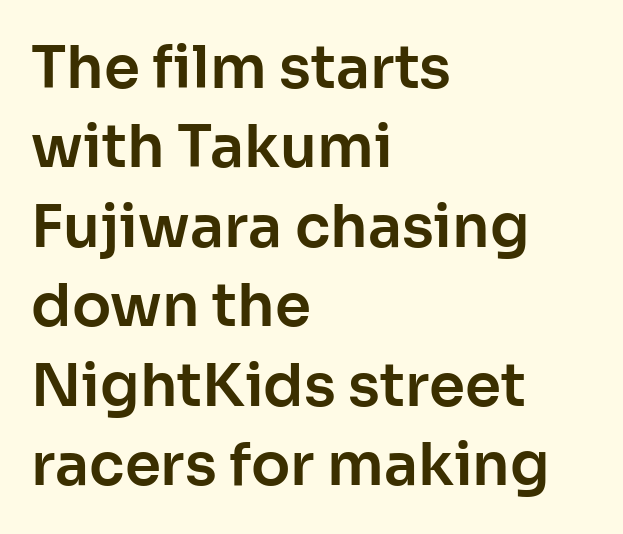
Note the varied advance widths — an 'i' is clearly narrower than an 'm'. The characters display no serif detailing; their extremities are plain. The space beneath each line is pristine and unruled. Evenly set lines give the paragraph a standard silhouette. The setting favours the left margin, as ordinary paragraphs usually do. Italic: no, the glyphs are upright roman.
